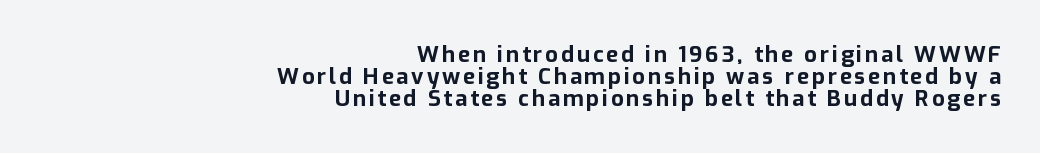
Interline gaps are noticeably narrow in this sample. In terms of posture, this sample is upright. These lines carry a lot of weight — the face is fully bold. Right-aligned paragraph, ragged on the left. This rendering features lettering with no underline.
